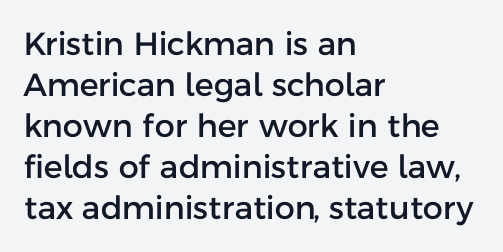
{"serif": "no", "italic": "no", "width": "normal", "stroke_contrast": "low", "x_height": "medium", "monospaced": "no", "underline": "no", "align": "left", "line_spacing": "normal", "line_spacing_ratio": 1.28, "letter_spacing": "normal", "letter_spacing_em": 0.0, "glyph_px": 32}
